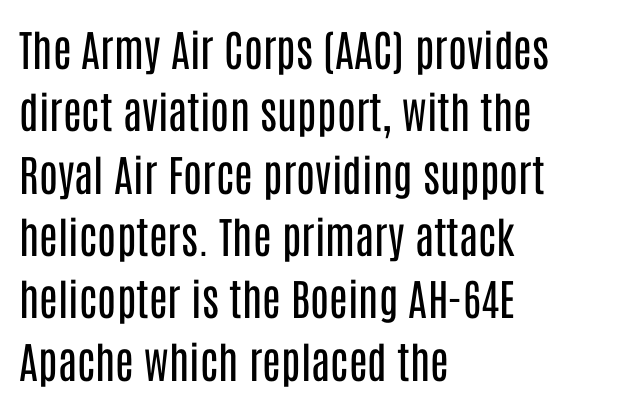
Between one letter and the next there's only the usual sliver of space. You could not count columns in this text — the font is proportionally spaced. Descender tails drop into unmarked territory. In terms of posture, this sample is upright. The text block is weighted toward the left margin, trailing off unevenly rightward. Students, observe: this is what conventionally led text looks like.
